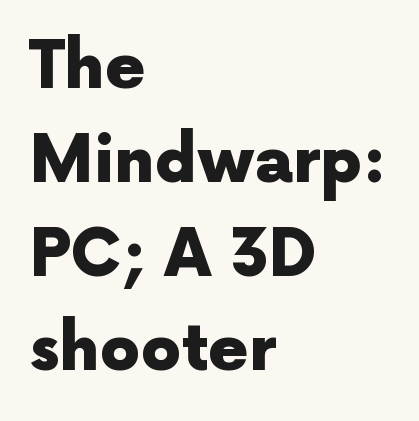
{"serif": "no", "italic": "no", "bold": "yes", "weight": "heavy", "width": "normal", "x_height": "medium", "monospaced": "no", "underline": "no", "align": "left", "line_spacing": "normal", "line_spacing_ratio": 1.47, "letter_spacing": "normal", "letter_spacing_em": 0.0, "glyph_px": 64}
